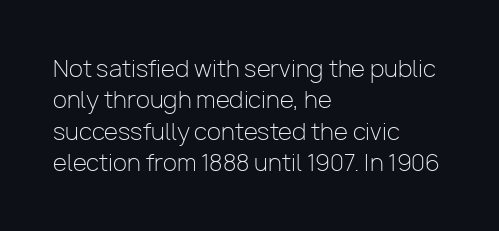
One glance says typical: line gaps are just what's usual. What stands out about the letter spacing? Nothing — it is the standard amount. This reads as an unemphasized weight, regular at the heaviest. The text block is weighted toward the left margin, trailing off unevenly rightward. Descender tails drop into unmarked territory. The specimen reads as upright at a glance.
